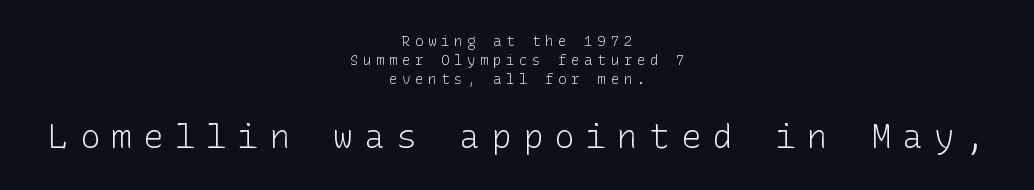
The image shows 34 px light sans-serif type, upright; set centered, normal line spacing (1.34x), unusually wide letter spacing (+0.33 em), not underlined; the second (bottom) block is 2.43x larger; low stroke contrast and a medium x-height.
